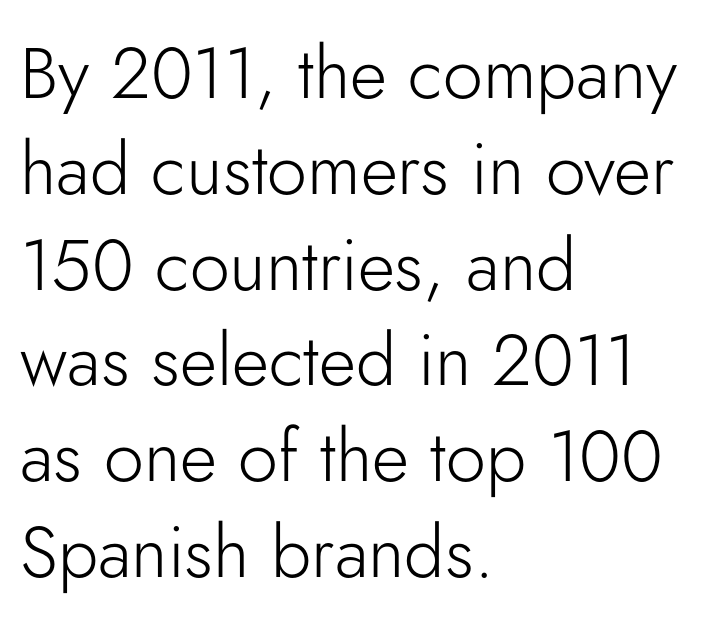
Quick note: underline off. Is the stroke heavy? The answer is a plain regular-or-lighter. A student would call this left alignment; a typographer would say flush left, rag right. In terms of posture, this sample is upright. Serifs: no, the terminals of the letterforms are clean.
